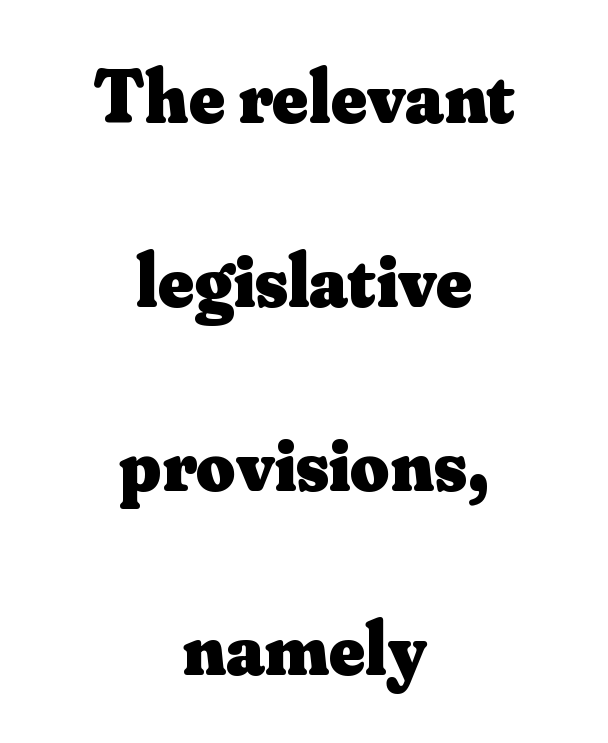
The image shows 76 px heavy serif type, upright; set centered, loose line spacing (2.42x), normal letter spacing, not underlined; medium stroke contrast and a small x-height.
